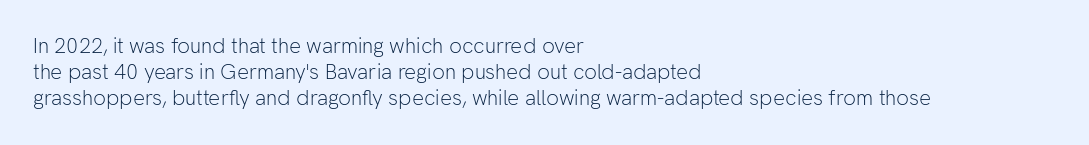
{"italic": "no", "bold": "no", "underline": "no", "align": "left", "line_spacing_ratio": 1.24, "letter_spacing": "normal", "letter_spacing_em": 0.0, "glyph_px": 21}
